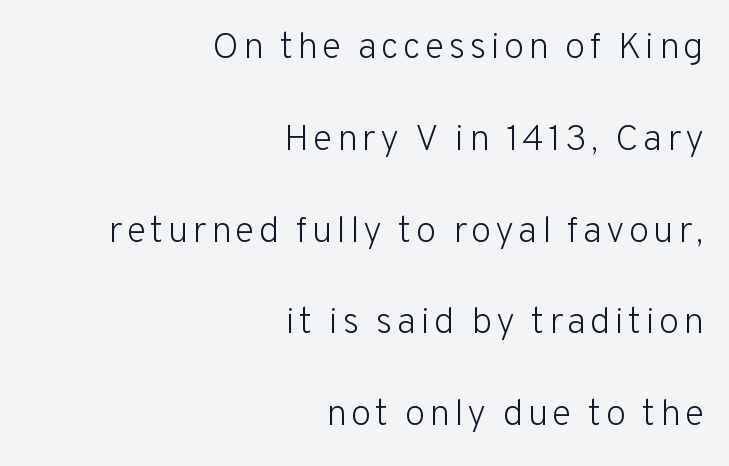
Q: Is the text bold? A: No.
Q: Is the text italic (slanted)? A: No, it is upright.
Q: Is the typeface a serif or a sans-serif typeface? A: Sans-serif.
Q: Is the text underlined? A: No.
Q: How is the paragraph aligned? A: Right-aligned.
Q: Is the spacing between lines tight, normal or loose? A: Loose.
Q: Width (condensed, normal, or wide)? A: Normal.
Q: Stroke contrast? A: Low.
Q: x-height? A: Medium.
Q: Monospaced? A: No.
